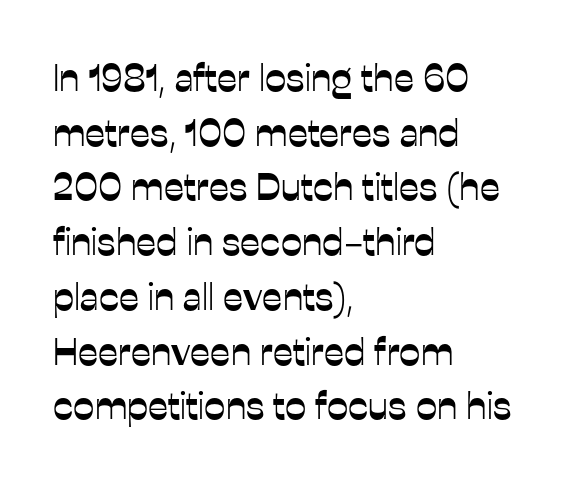
{"serif": "no", "italic": "no", "width": "normal", "stroke_contrast": "low", "x_height": "medium", "monospaced": "no", "underline": "no", "align": "left", "line_spacing": "normal", "line_spacing_ratio": 1.44, "letter_spacing": "normal", "letter_spacing_em": 0.0, "glyph_px": 38}
